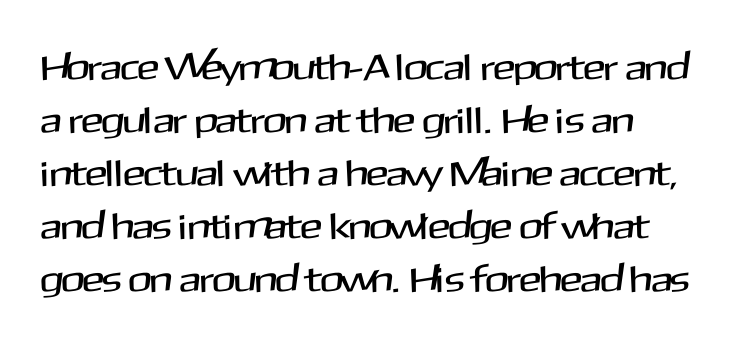
The letterforms sit shoulder to shoulder at normal distance. Students, observe: this is what conventionally led text looks like. No word sits above an underline. Classification — sans serif.
